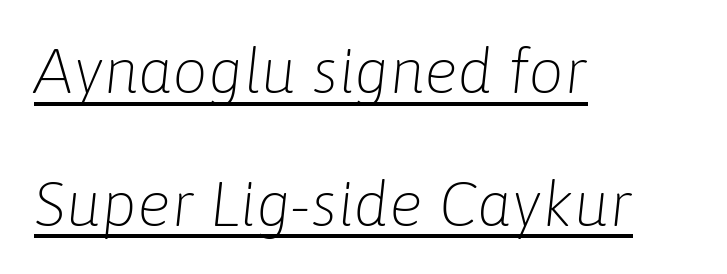
The image shows 63 px light type, italic (leaning right); set left-aligned, loose line spacing (2.11x), normal letter spacing, underlined; low stroke contrast and a medium x-height.
